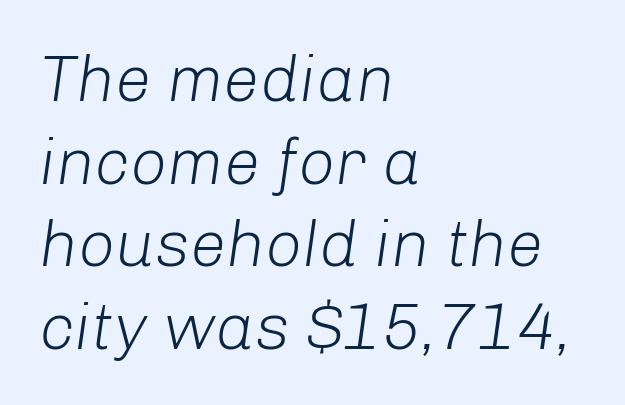
The image shows 65 px light type, italic (leaning right); set left-aligned, normal line spacing (1.27x), normal letter spacing, not underlined; low stroke contrast and a medium x-height.
